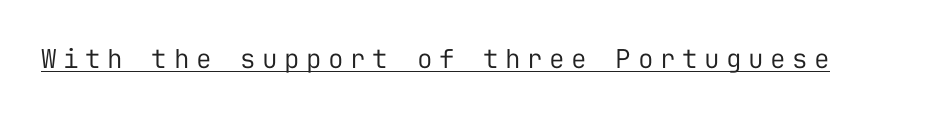
The image shows 26 px text type, upright; set unusually wide letter spacing (+0.25 em), underlined.
